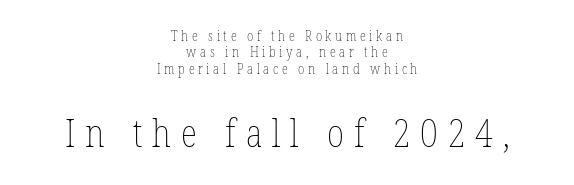
You could not count columns in this text — the font is proportionally spaced. Stems here are at most as thick as an everyday book face. Bare-footed words on every line. The later block is typeset at a bigger size than the earlier block. Leftover space on each line is divided equally before and after the words.
